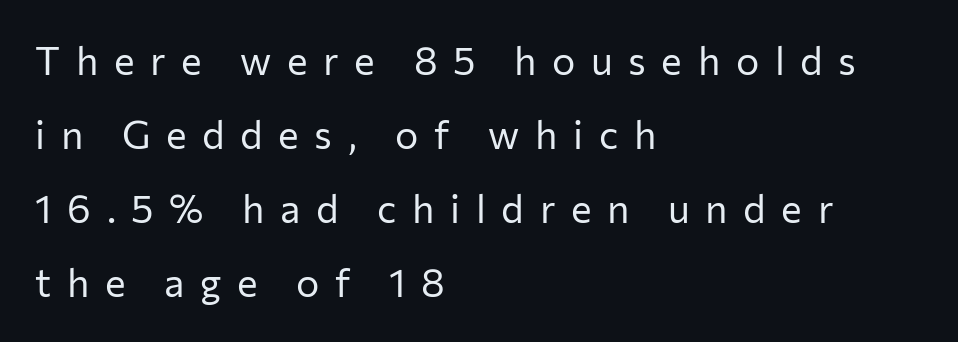
The face used here is a sans, in the tradition of grotesques and geometrics. Widely set lines give the paragraph a tall, airy silhouette. Think of a printed novel: that variable character pitch is what you see here. Just letters on the line, the space beneath them empty.
